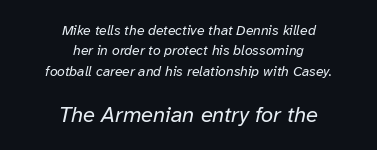
{"italic": "yes", "lean": "right", "slant_degrees": 12, "bold": "no", "underline": "no", "align": "center", "line_spacing": "normal", "line_spacing_ratio": 1.46, "letter_spacing": "normal", "letter_spacing_em": 0.0, "larger_block": "second", "size_ratio": 1.57, "glyph_px": 22}
